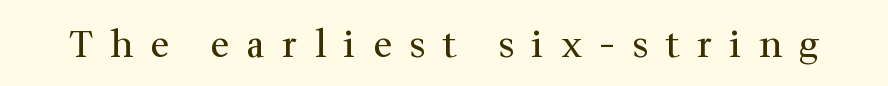
{"serif": "yes", "italic": "no", "bold": "no", "weight": "regular", "width": "normal", "stroke_contrast": "medium", "x_height": "medium", "monospaced": "no", "underline": "no", "letter_spacing": "wide", "letter_spacing_em": 0.46, "glyph_px": 37}
